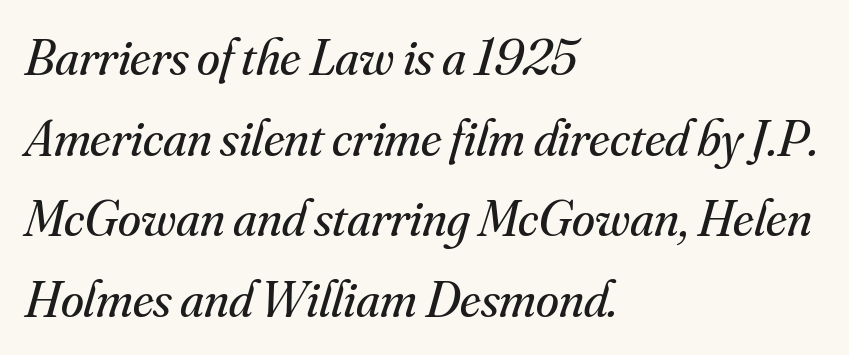
Here the designer chose a conventional face with non-uniform glyph widths. Serifs: yes, visible at the terminals of the letterforms. A student would call this left alignment; a typographer would say flush left, rag right. Nobody touched the tracking dial on this one. Students, observe: this is what conventionally led text looks like.
